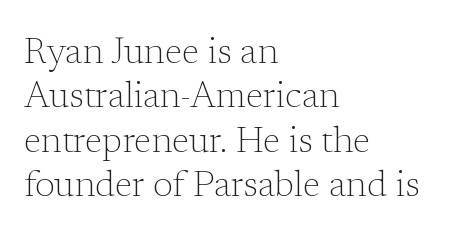
Q: Is the text bold? A: No.
Q: Is the text italic (slanted)? A: No, it is upright.
Q: Is the typeface a serif or a sans-serif typeface? A: Serif.
Q: Is the text underlined? A: No.
Q: How is the paragraph aligned? A: Left-aligned.
Q: Is the spacing between letters normal or unusually wide? A: Normal.
Q: Width (condensed, normal, or wide)? A: Normal.
Q: Stroke contrast? A: Low.
Q: x-height? A: Medium.
Q: Monospaced? A: No.
